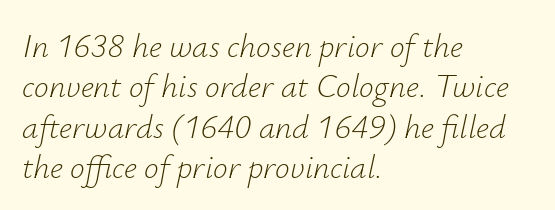
A classic flush-left, rag-right setting is used for this passage. Rendered with sloped, italic letterforms. The typesetting does not lean heavy: it is not bold. Spacing verdict: proportional, widths tailored to each character.
